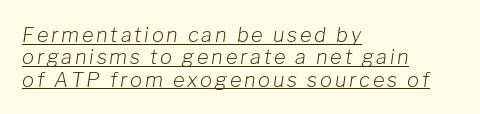
{"italic": "yes", "lean": "right", "slant_degrees": 8, "bold": "no", "underline": "yes", "align": "left", "line_spacing": "tight", "line_spacing_ratio": 1.12, "glyph_px": 20}
